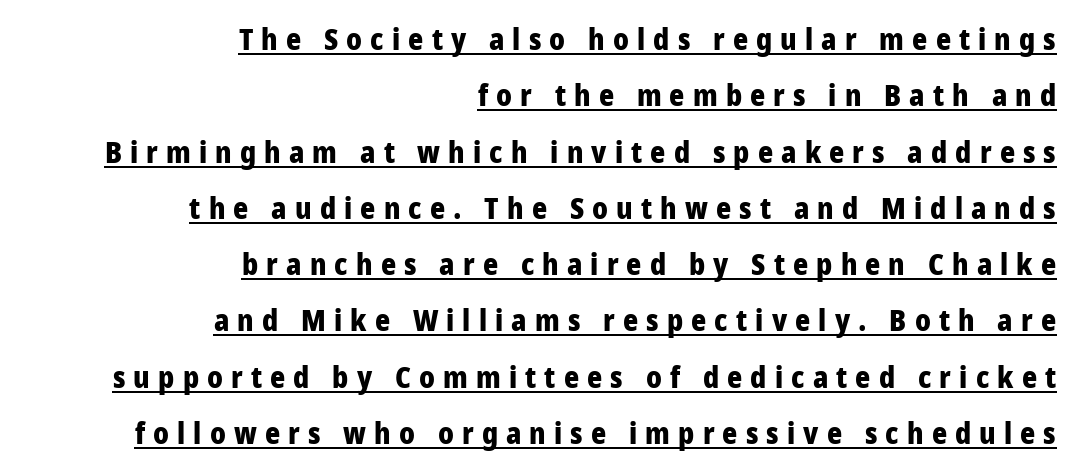
Q: Is the text bold? A: Yes.
Q: Is the text italic (slanted)? A: No, it is upright.
Q: Is the typeface a serif or a sans-serif typeface? A: Sans-serif.
Q: Is the text underlined? A: Yes.
Q: How is the paragraph aligned? A: Right-aligned.
Q: Is the spacing between letters normal or unusually wide? A: Unusually wide.
Q: Is the spacing between lines tight, normal or loose? A: Loose.
Q: Width (condensed, normal, or wide)? A: Condensed.
Q: Stroke contrast? A: Low.
Q: x-height? A: Large.
Q: Monospaced? A: No.
